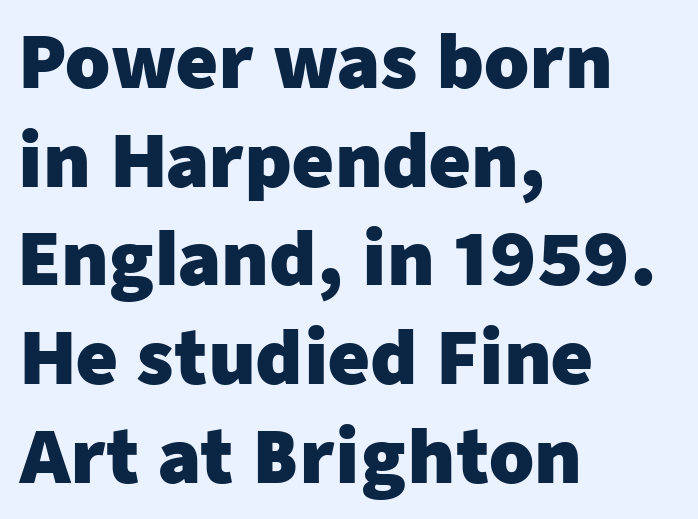
The image shows 72 px heavy sans-serif type, upright; set left-aligned, normal line spacing (1.37x), normal letter spacing, not underlined; low stroke contrast and a medium x-height.
